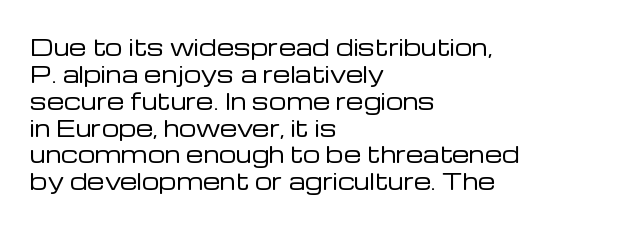
Honestly, the letter spacing is just normal — you wouldn't notice it. A student would call this left alignment; a typographer would say flush left, rag right. The font sits on the lighter half of the weight spectrum, regular included. Just letters on the line, the space beneath them empty.
